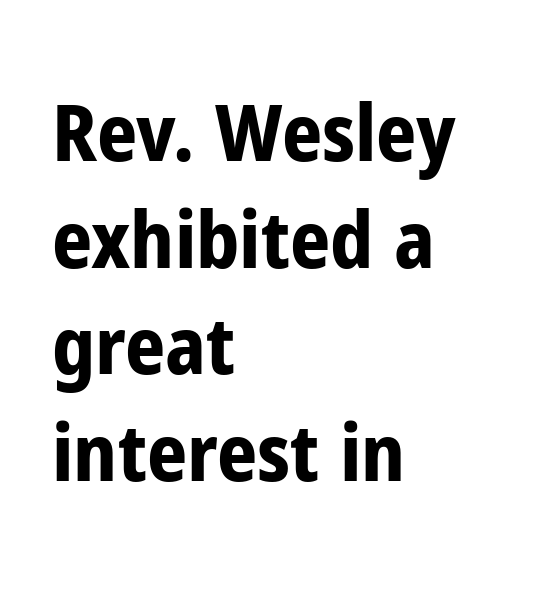
The image shows 79 px bold, condensed sans-serif type, upright; set left-aligned, normal line spacing (1.35x), normal letter spacing, not underlined; low stroke contrast and a medium x-height.
